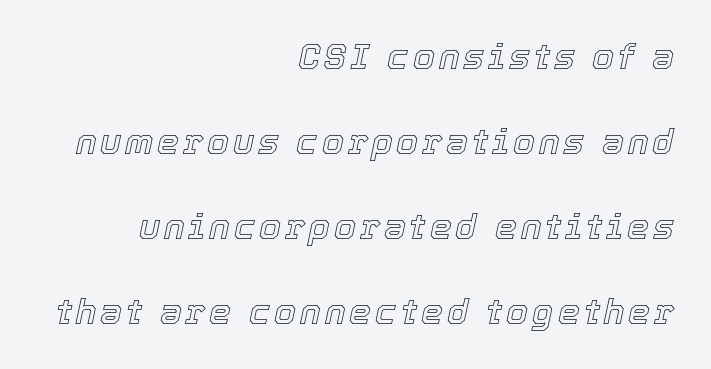
The specimen omits any rule beneath the text block's lines. All the whitespace from short lines collects on the left. Tall strokes in this sample are angled rather than plumb. Is this a fixed-width face? No — the glyphs have proportional, varying widths.
